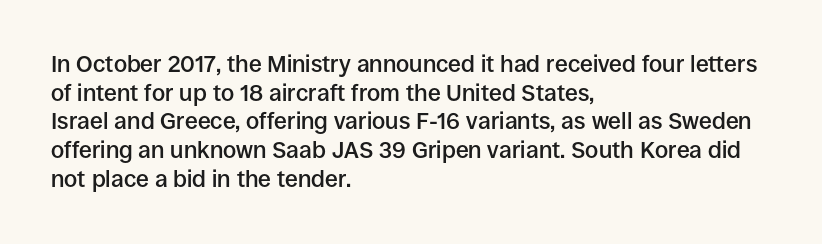
The image shows 23 px text type, upright; set left-aligned, normal line spacing (1.25x), normal letter spacing, not underlined.
